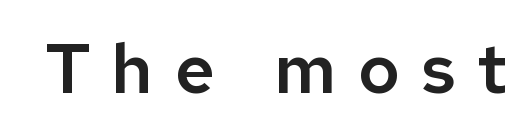
Grotesque or geometric, the face here clearly has no serifs. A typesetter would call this heavily tracked-out type. The words here are not underlined. Each letter keeps its own natural width here, so spacing adapts to shape. Italic? Not at all — the glyphs are vertical.
